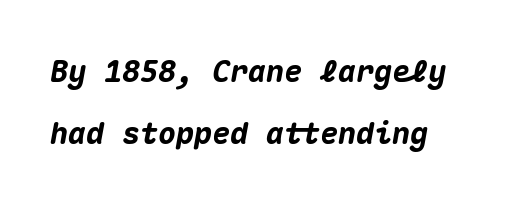
The image shows 30 px heavy type, italic (leaning right), monospaced; set loose line spacing (2.08x), normal letter spacing, not underlined; medium stroke contrast and a medium x-height.
